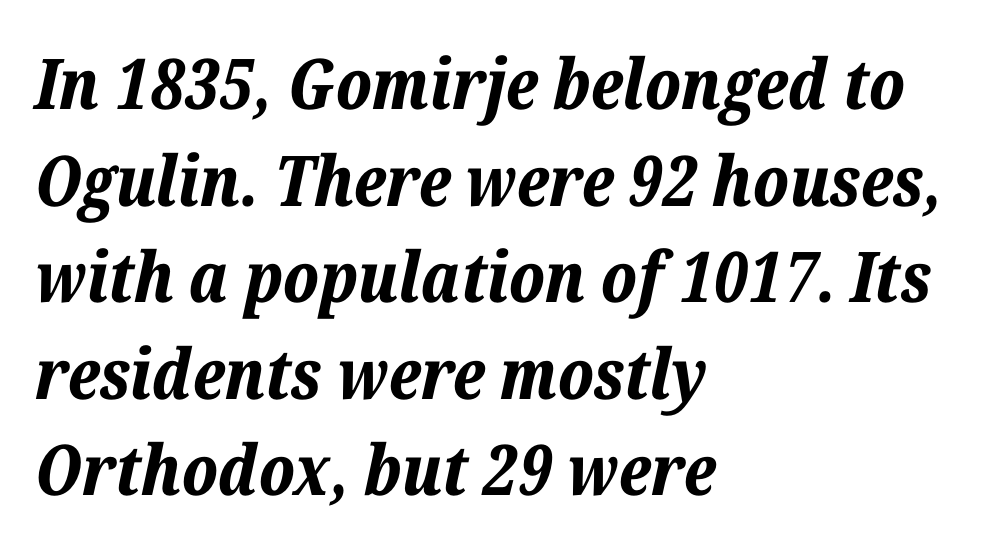
Pretty heavy lettering here — definitely bold. Does the copy run flush right? No — it runs flush left. Is this a fixed-width face? No — the glyphs have proportional, varying widths. The face used here has a pronounced slope to its letters.
